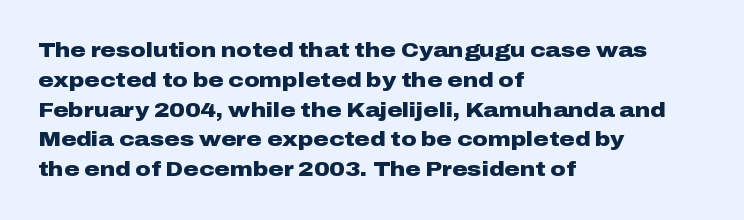
Q: Is the text bold? A: Yes.
Q: Is the text italic (slanted)? A: No, it is upright.
Q: Is the text underlined? A: No.
Q: How is the paragraph aligned? A: Left-aligned.
Q: Is the spacing between letters normal or unusually wide? A: Normal.
Q: Is the spacing between lines tight, normal or loose? A: Normal.
